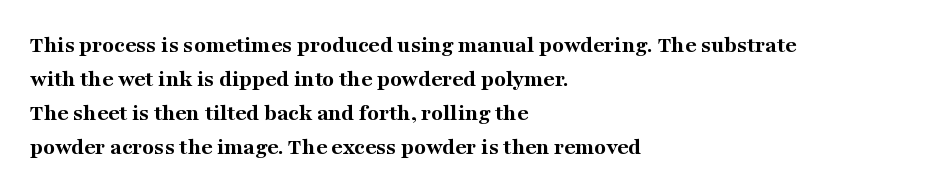
The passage shown stacks its lines at a standard gap. These lines keep a tight, regular rhythm from letter to letter. Descenders hang freely into open space. The sample has been set heavy, in full bold. Leftover space on each line is placed entirely after the last word. Nope, not italic — everything's standing straight.
